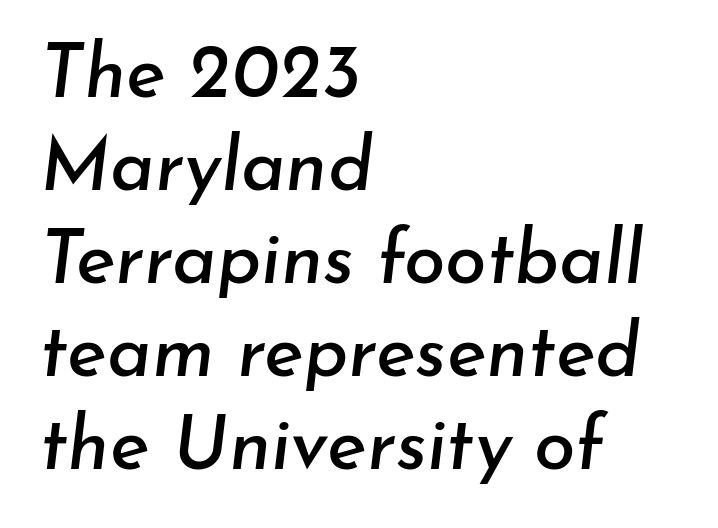
The image shows 75 px text type, italic (leaning right); set left-aligned, line spacing 1.24x, normal letter spacing, not underlined; low stroke contrast and a small x-height.
